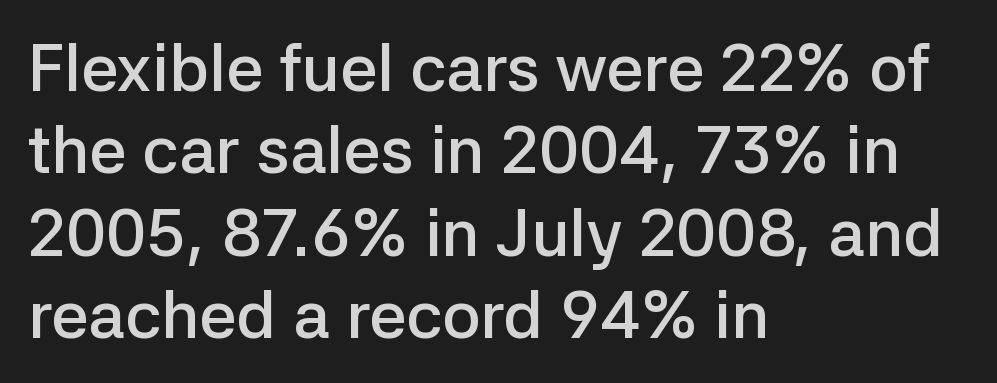
The image shows 66 px semibold sans-serif type, upright; set left-aligned, normal line spacing (1.25x), normal letter spacing, not underlined; low stroke contrast and a medium x-height.
